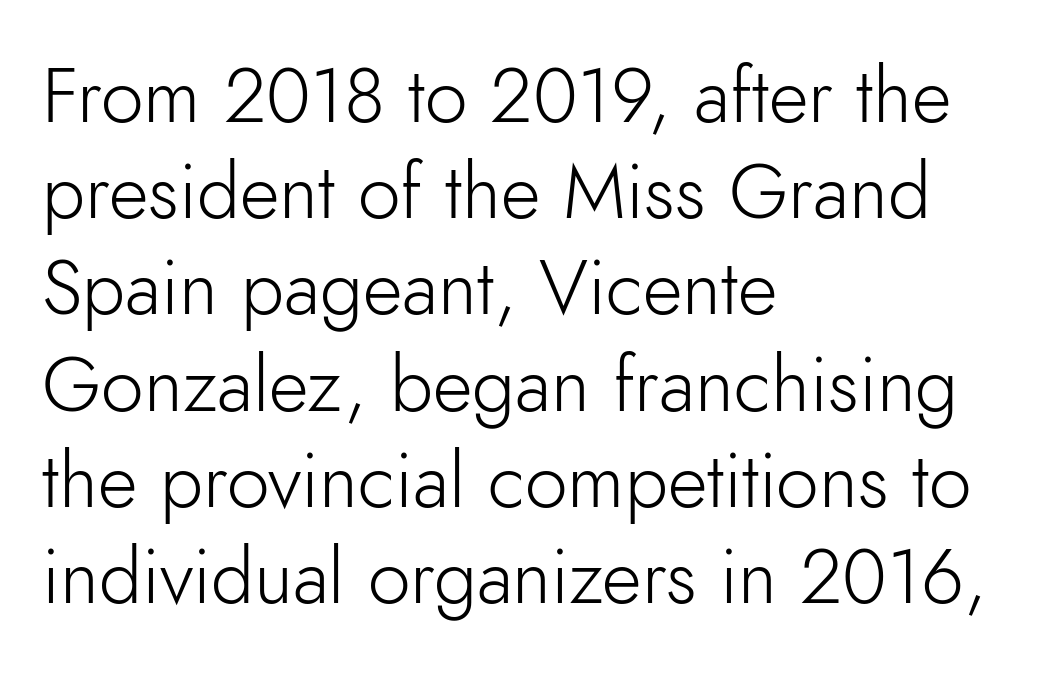
Q: Is the text bold? A: No.
Q: Is the text italic (slanted)? A: No, it is upright.
Q: Is the typeface a serif or a sans-serif typeface? A: Sans-serif.
Q: Is the text underlined? A: No.
Q: How is the paragraph aligned? A: Left-aligned.
Q: Is the spacing between letters normal or unusually wide? A: Normal.
Q: Is the spacing between lines tight, normal or loose? A: Normal.
Q: Width (condensed, normal, or wide)? A: Normal.
Q: Stroke contrast? A: Low.
Q: x-height? A: Small.
Q: Monospaced? A: No.
